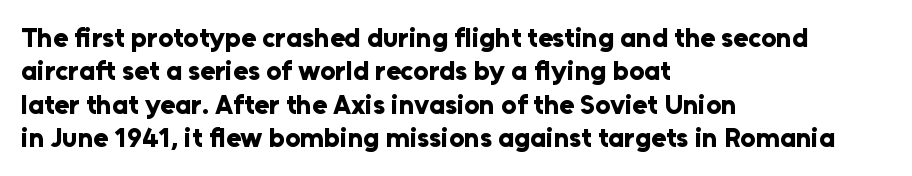
There is no visible air inserted between adjacent glyphs. Compared with a centered layout, this one pins lines to the left instead. The strokes are fattened all the way to bold. A typesetter would mark this as roman, not italic. The words here are not underlined.
